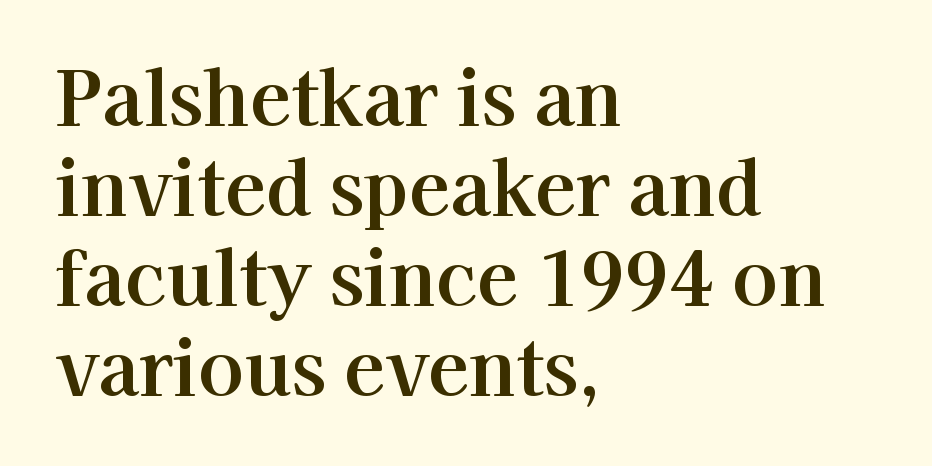
The image shows 75 px serif type, upright; set left-aligned, line spacing 1.2x, normal letter spacing, not underlined; high stroke contrast and a medium x-height.
